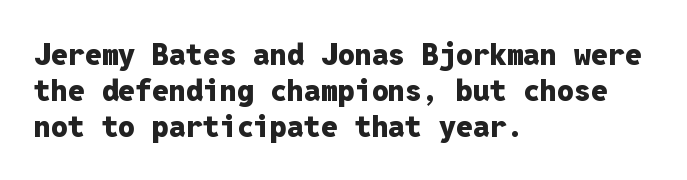
{"serif": "no", "italic": "no", "bold": "yes", "weight": "heavy", "width": "normal", "stroke_contrast": "low", "x_height": "medium", "monospaced": "yes", "underline": "no", "align": "left", "line_spacing_ratio": 1.2, "letter_spacing": "normal", "letter_spacing_em": 0.0, "glyph_px": 30}
